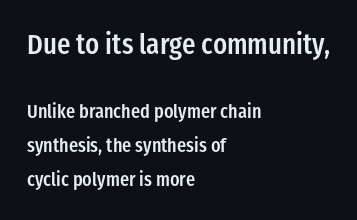
{"serif": "no", "italic": "no", "bold": "semi", "weight": "semibold", "width": "condensed", "stroke_contrast": "low", "x_height": "medium", "monospaced": "no", "underline": "no", "align": "left", "line_spacing_ratio": 1.8, "letter_spacing": "normal", "letter_spacing_em": 0.0, "larger_block": "first", "size_ratio": 1.47, "glyph_px": 28}
